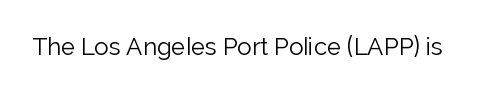
Q: Is the text bold? A: No.
Q: Is the text italic (slanted)? A: No, it is upright.
Q: Is the text underlined? A: No.
Q: Is the spacing between letters normal or unusually wide? A: Normal.
